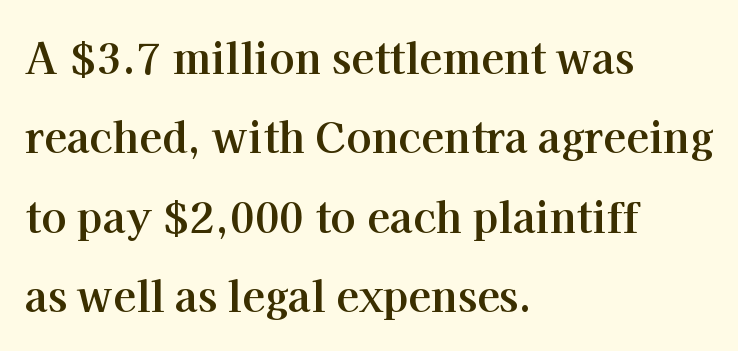
The image shows 42 px bold serif type, upright; set left-aligned, line spacing 1.89x, normal letter spacing, not underlined; high stroke contrast and a medium x-height.
